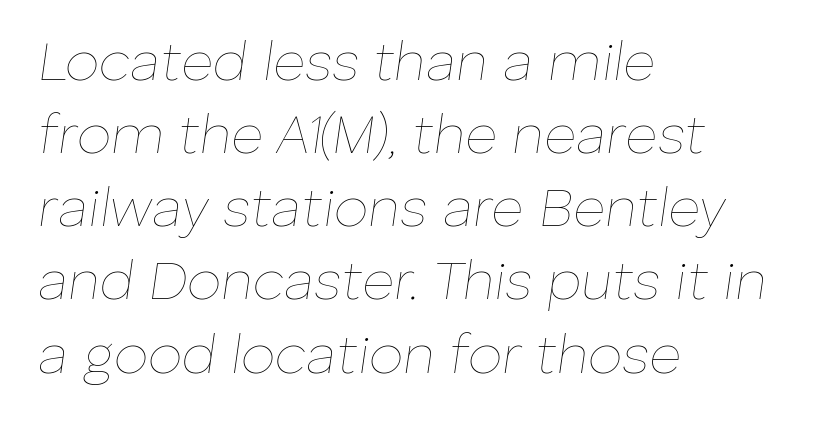
Looks like regular typesetting: each glyph gets only the width it needs. Heft: none added — not bold. Caption: multi-line text, flush left, ragged right. The passage shown has conventional tracking throughout. Normally led — the rows are evenly, conventionally spaced.
